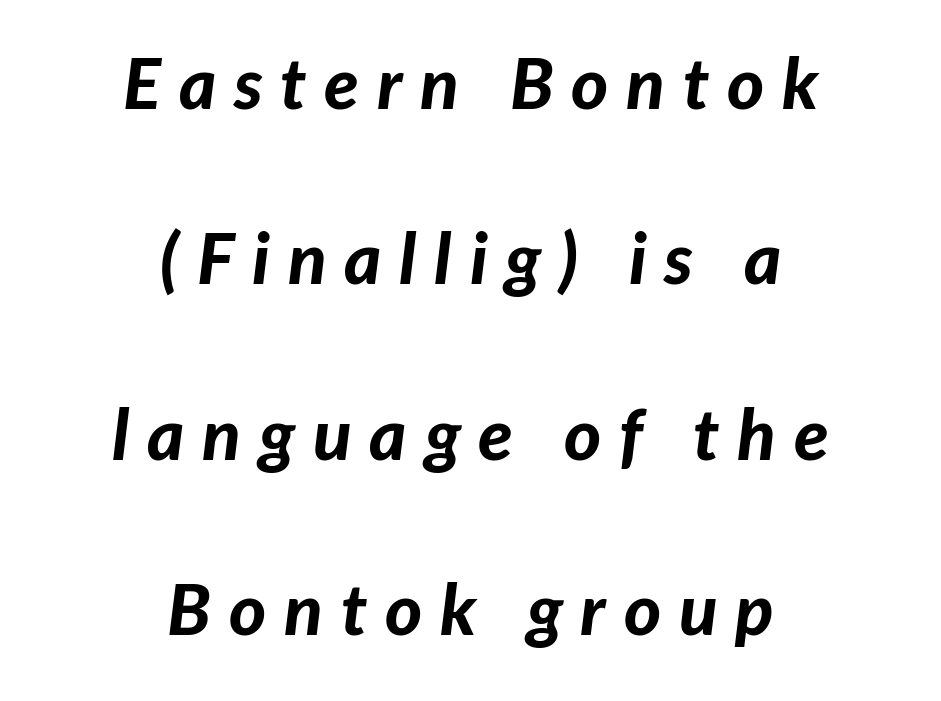
The line-height multiplier appears high, well above default. Here the designer chose a conventional face with non-uniform glyph widths. Descenders are the only things crossing below the line. Neither beginnings nor endings align; midpoints do. Characters follow at a spacing far wider than the type designer built in.
